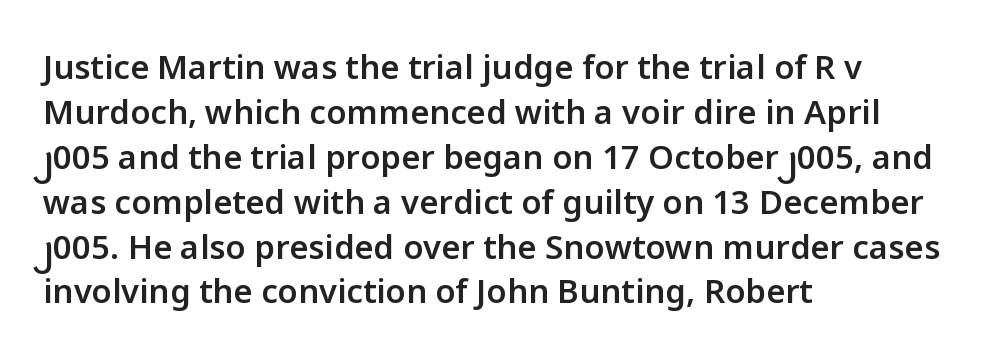
Q: Is the text bold? A: Semi-bold.
Q: Is the text italic (slanted)? A: No, it is upright.
Q: Is the typeface a serif or a sans-serif typeface? A: Sans-serif.
Q: Is the text underlined? A: No.
Q: How is the paragraph aligned? A: Left-aligned.
Q: Is the spacing between letters normal or unusually wide? A: Normal.
Q: Is the spacing between lines tight, normal or loose? A: Normal.
Q: Width (condensed, normal, or wide)? A: Normal.
Q: Stroke contrast? A: Low.
Q: x-height? A: Medium.
Q: Monospaced? A: No.
